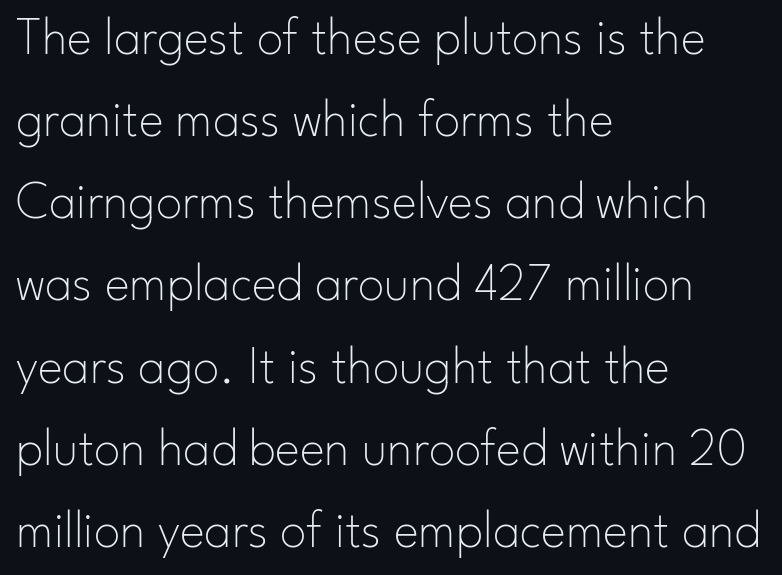
{"serif": "no", "italic": "no", "bold": "no", "weight": "thin", "width": "normal", "stroke_contrast": "low", "x_height": "small", "monospaced": "no", "underline": "no", "align": "left", "line_spacing": "normal", "line_spacing_ratio": 1.55, "letter_spacing": "normal", "letter_spacing_em": 0.0, "glyph_px": 53}
